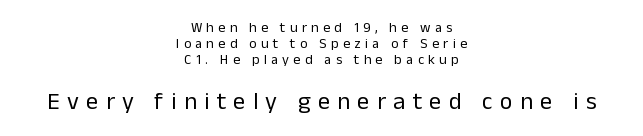
The image shows 24 px text type, upright; set centered, tight line spacing (1.13x), unusually wide letter spacing (+0.31 em), not underlined; the second (bottom) block is 1.71x larger.
